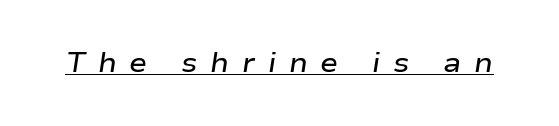
Q: Is the text bold? A: Semi-bold.
Q: Is the text italic (slanted)? A: Yes, it leans right by about 9 degrees.
Q: Is the text underlined? A: Yes.
Q: Is the spacing between letters normal or unusually wide? A: Unusually wide.
